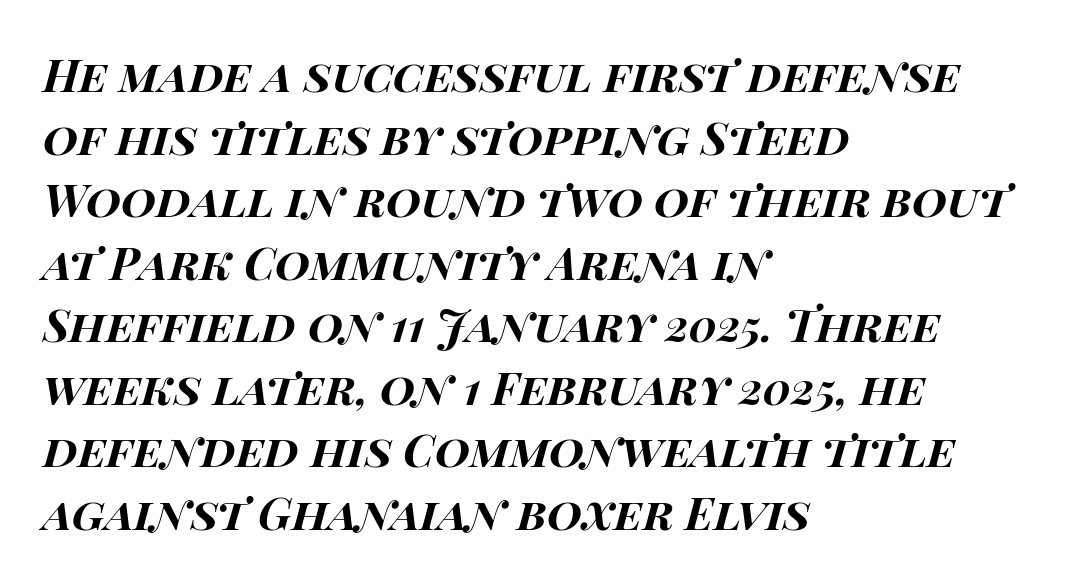
Q: Is the text bold? A: Yes.
Q: Is the text italic (slanted)? A: Yes, it leans right by about 15 degrees.
Q: Is the text underlined? A: No.
Q: How is the paragraph aligned? A: Left-aligned.
Q: Is the spacing between letters normal or unusually wide? A: Normal.
Q: Is the spacing between lines tight, normal or loose? A: Normal.
Q: Width (condensed, normal, or wide)? A: Wide.
Q: Stroke contrast? A: High.
Q: x-height? A: Large.
Q: Monospaced? A: No.
